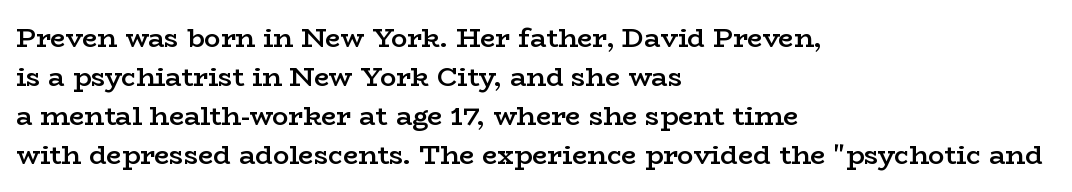
Spacing between characters is what you'd get straight out of the box. The space directly below the letters is spotless. The lines are quadded left. This sample uses an upright cut, with every glyph sitting square on the baseline. Look at the stroke-to-counter ratio: somewhat heavy, a semibold.
